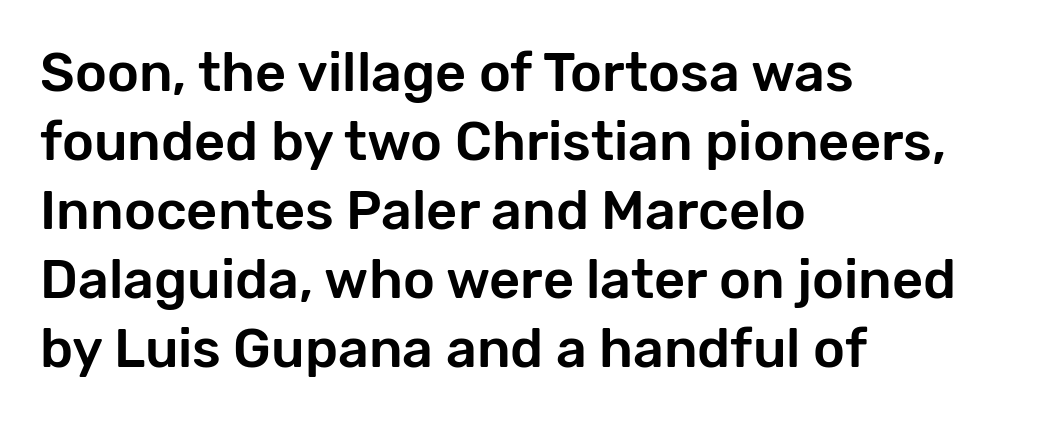
{"serif": "no", "italic": "no", "width": "normal", "stroke_contrast": "low", "x_height": "medium", "monospaced": "no", "underline": "no", "align": "left", "line_spacing": "normal", "line_spacing_ratio": 1.28, "letter_spacing": "normal", "letter_spacing_em": 0.0, "glyph_px": 54}
